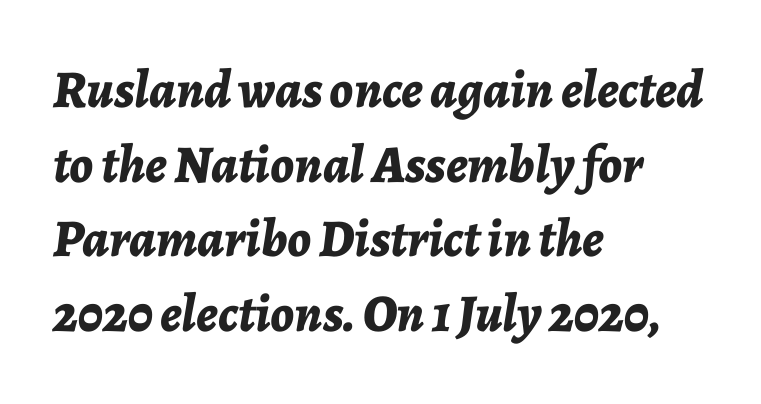
{"italic": "yes", "lean": "right", "slant_degrees": 7, "bold": "yes", "weight": "bold", "width": "normal", "stroke_contrast": "low", "x_height": "medium", "monospaced": "no", "underline": "no", "align": "left", "line_spacing": "normal", "line_spacing_ratio": 1.41, "letter_spacing": "normal", "letter_spacing_em": 0.0, "glyph_px": 53}
